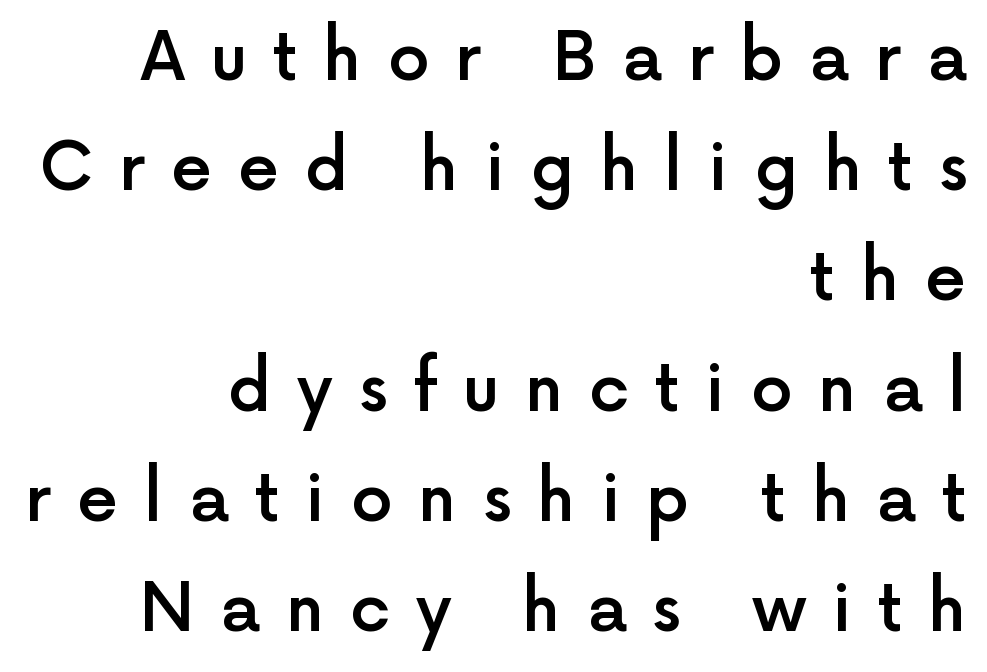
The image shows 66 px semibold sans-serif type, upright; set right-aligned, normal line spacing (1.67x), unusually wide letter spacing (+0.39 em), not underlined; a medium x-height.
